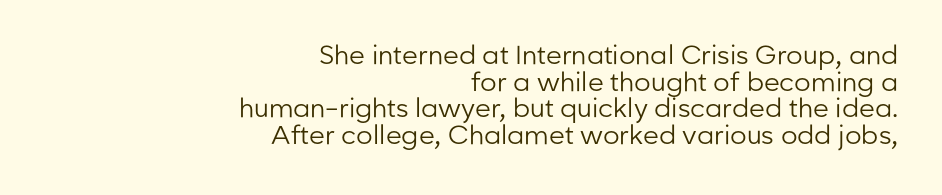
{"italic": "no", "bold": "no", "underline": "no", "align": "right", "line_spacing": "tight", "line_spacing_ratio": 1.02, "letter_spacing": "normal", "letter_spacing_em": 0.0, "glyph_px": 26}
